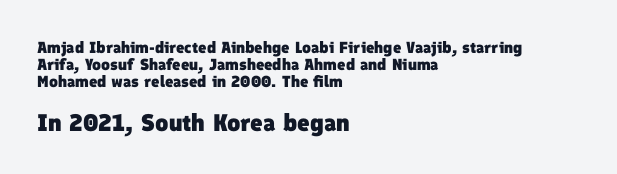
The lines in this sample share a left origin and differ only in where they stop. How heavy is the stroke? Heavy — this is a bold. The glyphs are unaccompanied by any horizontal stroke below them. Honestly, the letter spacing is just normal — you wouldn't notice it. If you measured baseline to baseline, you'd find a short distance.
